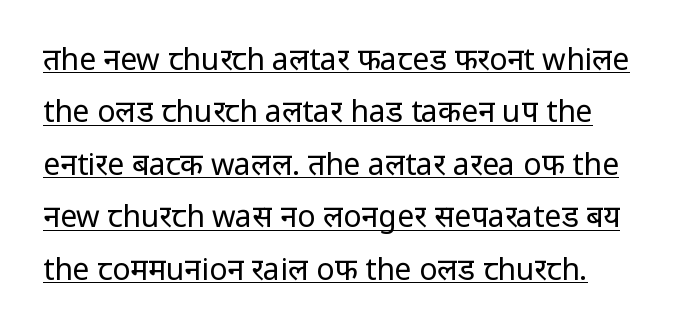
The image shows 30 px regular-weight sans-serif type, upright; set line spacing 1.75x, normal letter spacing, underlined; low stroke contrast and a medium x-height.
